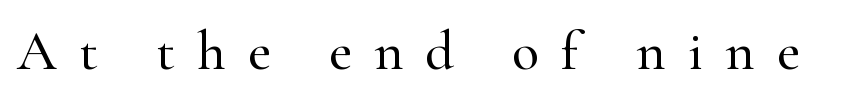
You can tell from the footed stems that serif type was used. A typesetter would call this proportional, since set widths differ per character. In terms of letterspacing, this is a distinctly airy, spread setting. Do the letters lean? They stand straight. The strip under each line holds only bare page.
